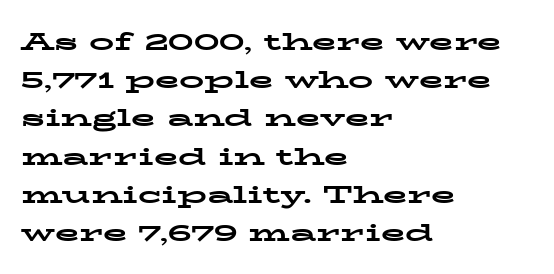
The image shows 25 px bold type, upright; set left-aligned, normal line spacing (1.53x), normal letter spacing, not underlined.
